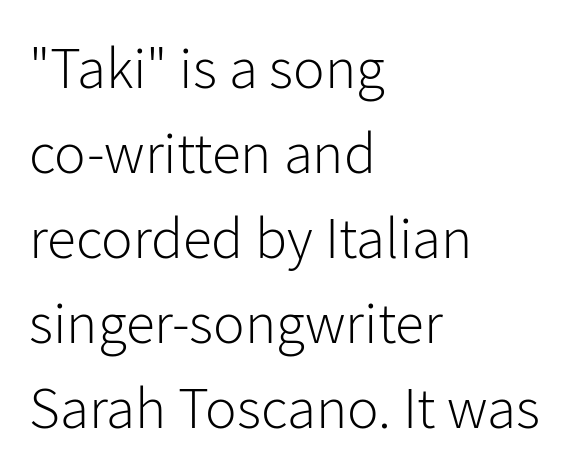
{"serif": "no", "italic": "no", "bold": "no", "weight": "light", "width": "normal", "stroke_contrast": "low", "x_height": "medium", "monospaced": "no", "underline": "no", "align": "left", "line_spacing": "normal", "line_spacing_ratio": 1.44, "letter_spacing": "normal", "letter_spacing_em": 0.0, "glyph_px": 59}
